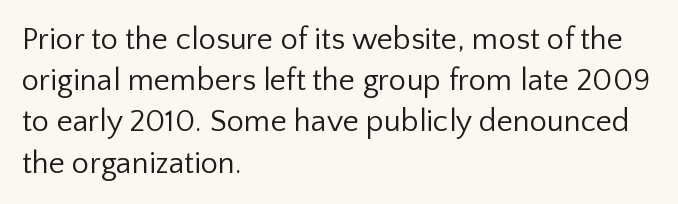
The image shows 31 px regular-weight sans-serif type, upright; set left-aligned, normal line spacing (1.33x), normal letter spacing, not underlined; low stroke contrast and a medium x-height.
